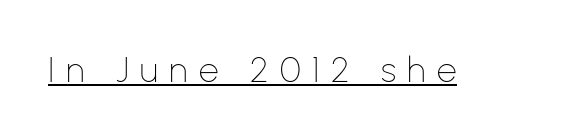
{"serif": "no", "italic": "no", "bold": "no", "weight": "thin", "width": "normal", "stroke_contrast": "low", "x_height": "medium", "monospaced": "no", "underline": "yes", "letter_spacing": "wide", "letter_spacing_em": 0.33, "glyph_px": 35}
